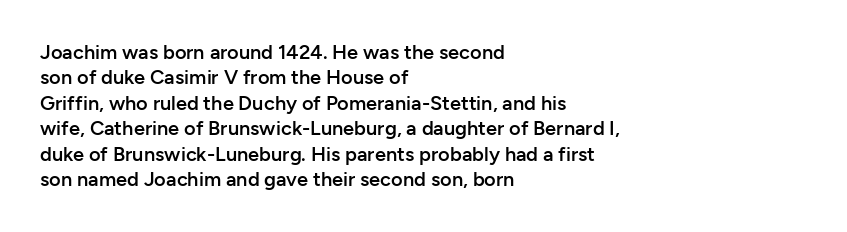
Do the letters lean? They stand straight. The string is rendered with underlining switched off. Look at the tracking — it's just the regular setting, nothing added. The passage shown is semibold, sitting just below true bold.
